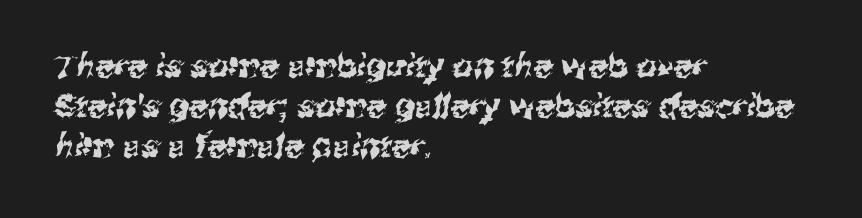
{"serif": "no", "width": "normal", "stroke_contrast": "medium", "x_height": "medium", "monospaced": "no", "underline": "no", "align": "left", "line_spacing": "normal", "line_spacing_ratio": 1.25, "letter_spacing": "normal", "letter_spacing_em": 0.0, "glyph_px": 32}
